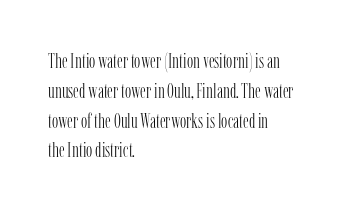
Quick note: interline space is typical. Nothing unusual about the tracking: characters are spaced as the font intends. Unmarked baselines from the first word to the last. No italicization has been applied; the sample stays upright.
